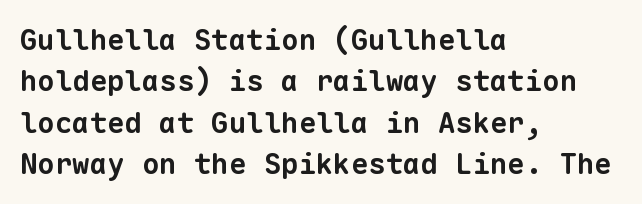
The image shows 29 px bold sans-serif type, monospaced; set left-aligned, normal line spacing (1.43x), normal letter spacing, not underlined; low stroke contrast and a medium x-height.
